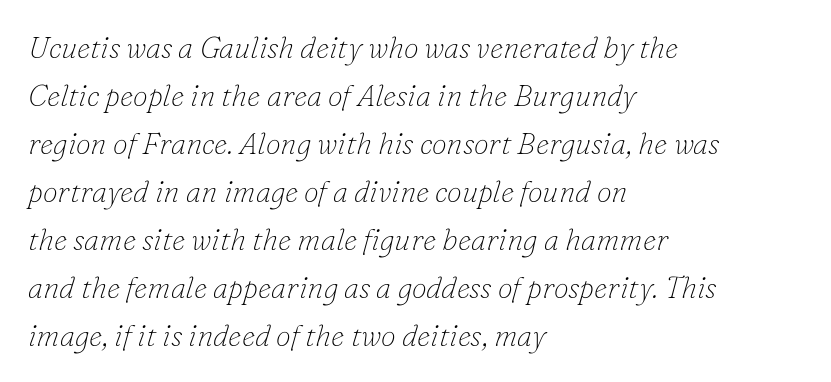
The face looks like a standard text weight, possibly lighter. Leftover space on each line is placed entirely after the last word. This sample keeps an unexceptional amount of space between lines. Character widths vary here, with narrow letters taking less room than wide ones. To sum up the face: it has serifs. A clean baseline with only descenders dipping below it.
